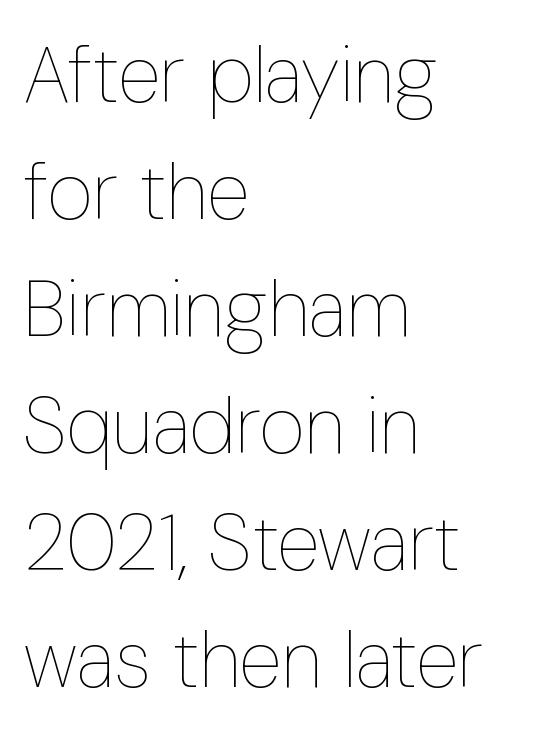
{"italic": "no", "bold": "no", "weight": "thin", "width": "condensed", "stroke_contrast": "low", "x_height": "medium", "monospaced": "no", "underline": "no", "align": "left", "line_spacing": "normal", "line_spacing_ratio": 1.48, "letter_spacing": "normal", "letter_spacing_em": 0.0, "glyph_px": 79}
